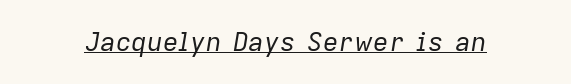
Q: Is the text bold? A: No.
Q: Is the text italic (slanted)? A: Yes, it leans right by about 9 degrees.
Q: Is the text underlined? A: Yes.
Q: Is the spacing between letters normal or unusually wide? A: Normal.
